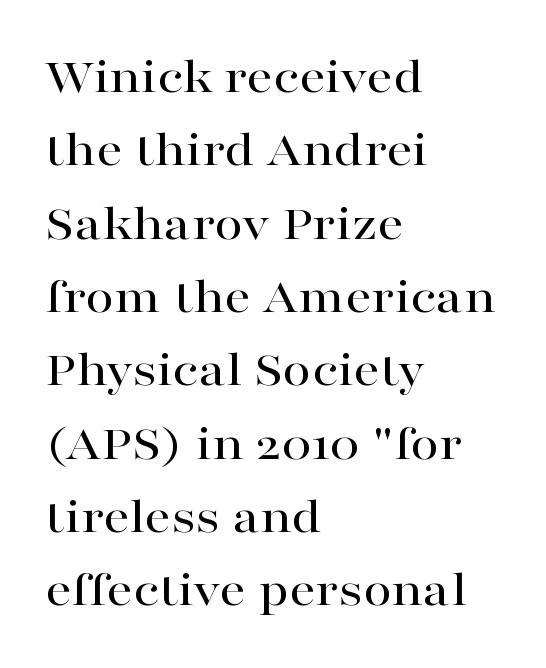
Q: Is the text italic (slanted)? A: No, it is upright.
Q: Is the typeface a serif or a sans-serif typeface? A: Serif.
Q: Is the text underlined? A: No.
Q: How is the paragraph aligned? A: Left-aligned.
Q: Is the spacing between letters normal or unusually wide? A: Normal.
Q: Is the spacing between lines tight, normal or loose? A: Normal.
Q: Width (condensed, normal, or wide)? A: Wide.
Q: Stroke contrast? A: High.
Q: x-height? A: Medium.
Q: Monospaced? A: No.
